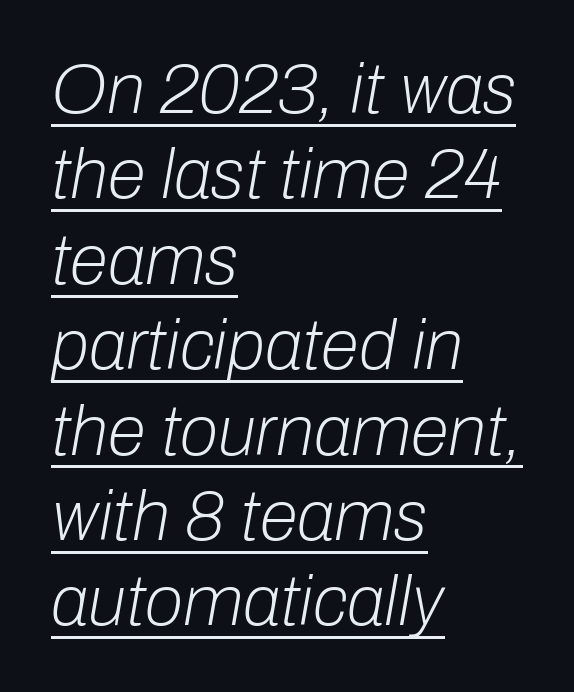
You could not count columns in this text — the font is proportionally spaced. The typesetter has applied underlining to the passage shown. The lines in this sample share a left origin and differ only in where they stop. There is no visible air inserted between adjacent glyphs.
